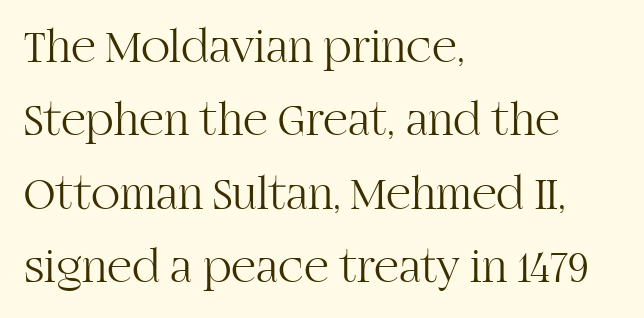
{"serif": "yes", "italic": "no", "bold": "no", "weight": "light", "width": "normal", "stroke_contrast": "high", "x_height": "large", "monospaced": "no", "underline": "no", "align": "left", "line_spacing": "normal", "line_spacing_ratio": 1.53, "letter_spacing": "normal", "letter_spacing_em": 0.0, "glyph_px": 48}
